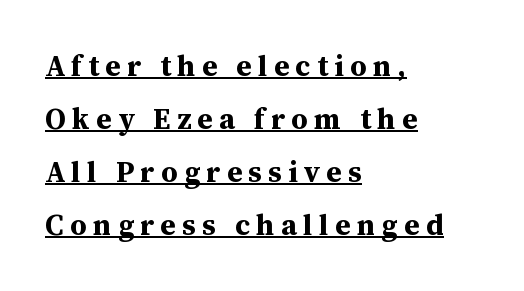
Spacing verdict: proportional, widths tailored to each character. The horizontal fit of the characters is loose and conspicuously gappy. Caption: bold face, heavy strokes. Ascenders rise straight up at ninety degrees. Descenders here cross a horizontal rule under the line.
